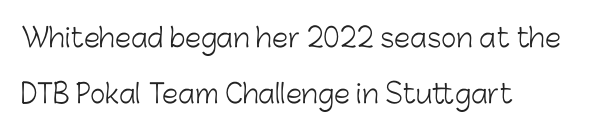
{"italic": "no", "bold": "no", "underline": "no", "align": "left", "line_spacing": "loose", "line_spacing_ratio": 2.16, "letter_spacing": "normal", "letter_spacing_em": 0.0, "glyph_px": 26}
